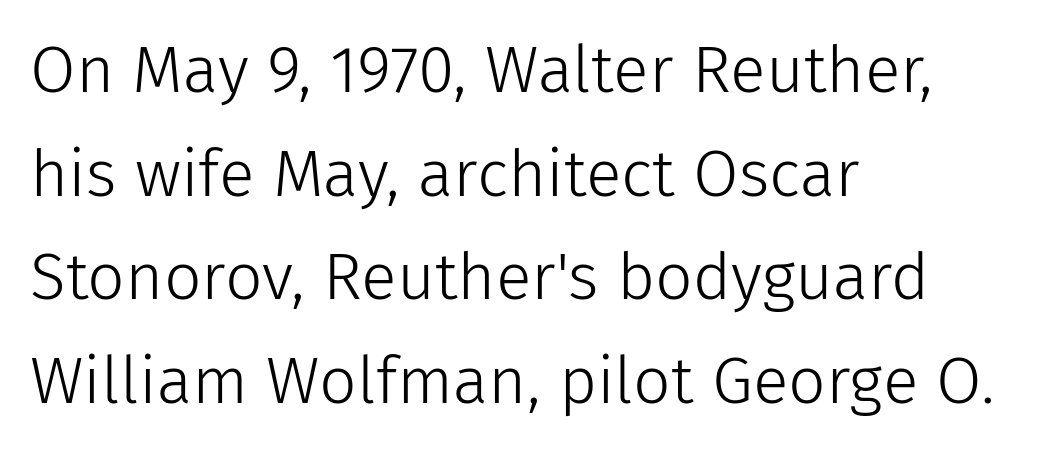
The image shows 66 px light sans-serif type, upright; set left-aligned, normal line spacing (1.57x), normal letter spacing, not underlined; low stroke contrast and a medium x-height.
